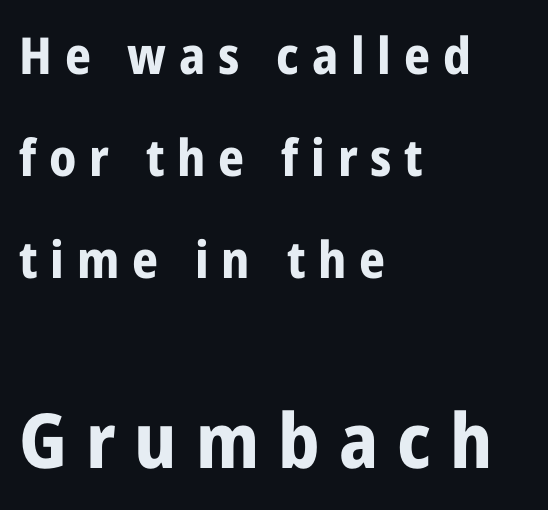
Layout note: lines flush left. It's the straight-up-and-down kind of type. The face used here is rendered with a markedly widened letterfit. The letters advance in unequal steps, a hallmark of proportional type.
